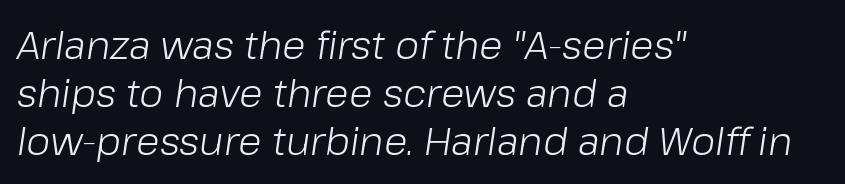
{"italic": "yes", "lean": "right", "slant_degrees": 8, "bold": "no", "weight": "light", "width": "normal", "stroke_contrast": "low", "x_height": "medium", "monospaced": "no", "underline": "no", "align": "left", "line_spacing_ratio": 1.23, "letter_spacing": "normal", "letter_spacing_em": 0.0, "glyph_px": 39}
